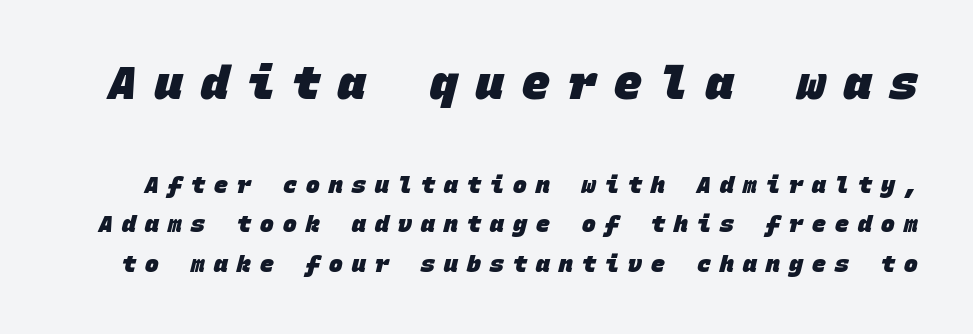
The image shows 46 px heavy sans-serif type, monospaced; set line spacing 1.72x, unusually wide letter spacing (+0.4 em), not underlined; the first (top) block is 2.0x larger; low stroke contrast and a large x-height.
